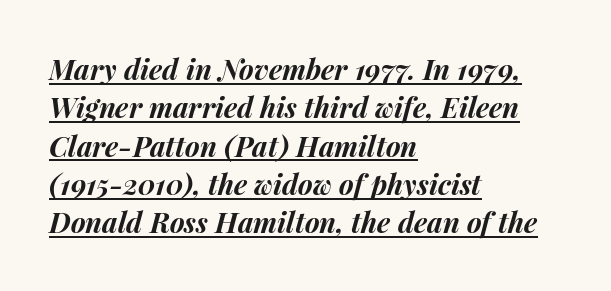
The horizontal fit of the characters is conventional and even. Tall strokes in this sample are angled rather than plumb. The designer left line spacing at the default. Notice how the passage keeps a crisp vertical edge on the left only. In terms of weight, the rendering is a true, heavy bold.
